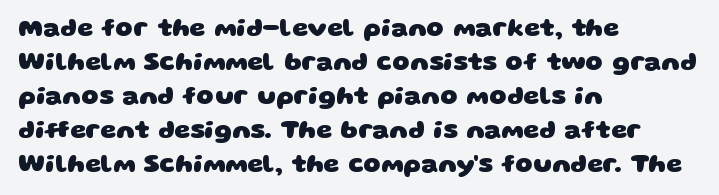
Q: Is the text bold? A: Yes.
Q: Is the text underlined? A: No.
Q: How is the paragraph aligned? A: Left-aligned.
Q: Is the spacing between letters normal or unusually wide? A: Normal.
Q: Is the spacing between lines tight, normal or loose? A: Normal.
